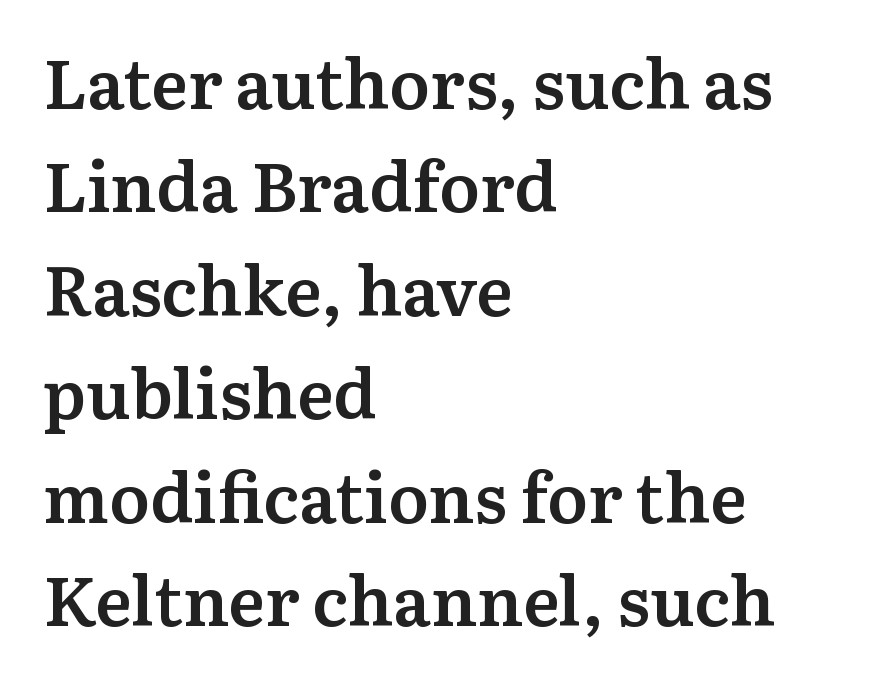
The image shows 69 px semibold serif type, upright; set left-aligned, normal line spacing (1.5x), normal letter spacing, not underlined; medium stroke contrast and a medium x-height.
